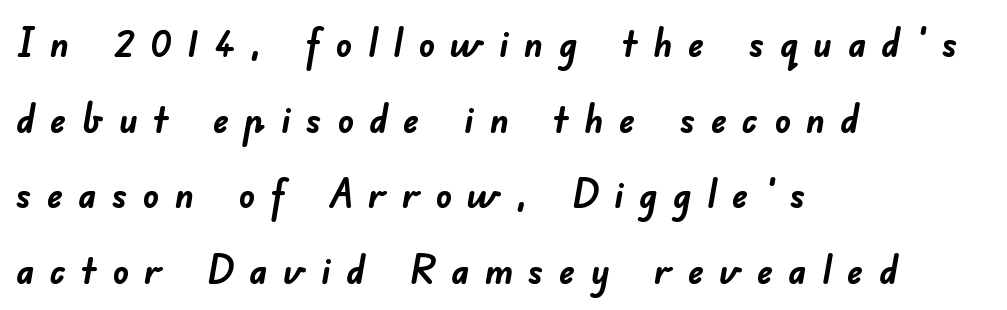
{"serif": "no", "bold": "yes", "weight": "semibold", "width": "normal", "stroke_contrast": "low", "x_height": "small", "monospaced": "no", "underline": "no", "align": "left", "line_spacing_ratio": 1.89, "letter_spacing": "wide", "letter_spacing_em": 0.38, "glyph_px": 40}
